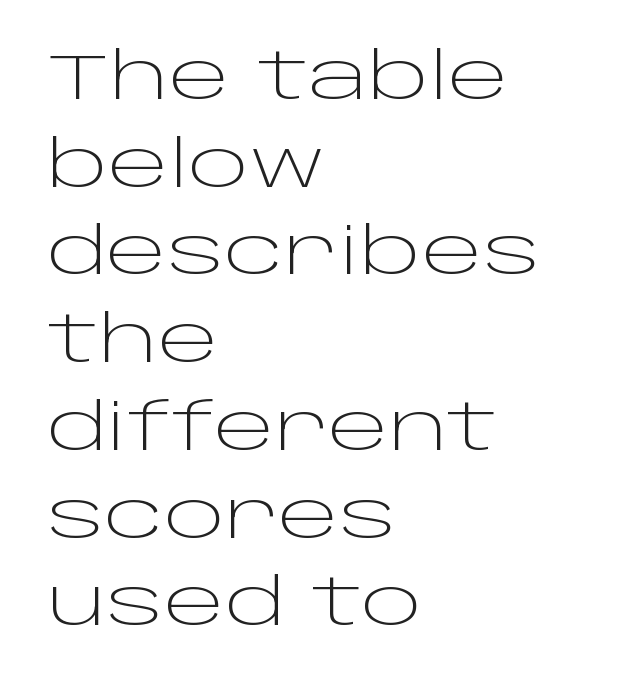
The image shows 65 px light, wide sans-serif type, upright; set left-aligned, normal line spacing (1.35x), normal letter spacing, not underlined; low stroke contrast and a large x-height.
